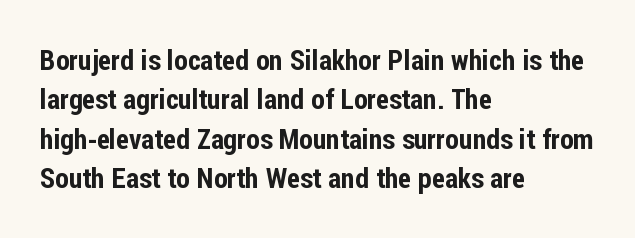
Q: Is the text italic (slanted)? A: No, it is upright.
Q: Is the typeface a serif or a sans-serif typeface? A: Sans-serif.
Q: Is the text underlined? A: No.
Q: How is the paragraph aligned? A: Left-aligned.
Q: Is the spacing between letters normal or unusually wide? A: Normal.
Q: Is the spacing between lines tight, normal or loose? A: Normal.
Q: Width (condensed, normal, or wide)? A: Condensed.
Q: Stroke contrast? A: Low.
Q: x-height? A: Medium.
Q: Monospaced? A: No.
